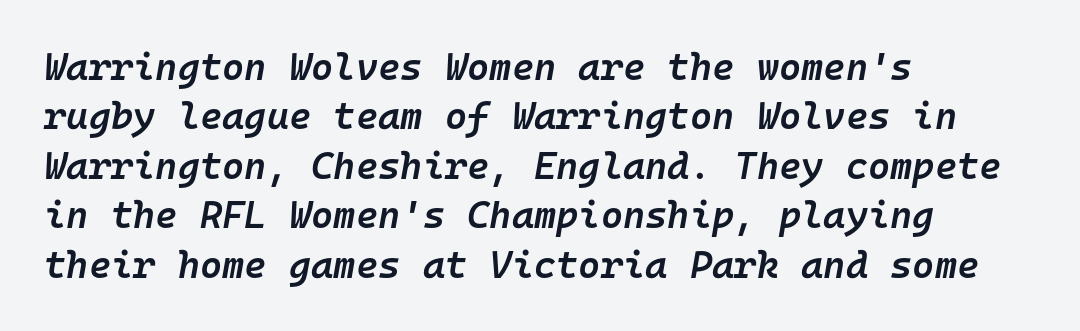
Q: Is the text bold? A: Semi-bold.
Q: Is the text italic (slanted)? A: Yes, it leans right by about 10 degrees.
Q: Is the text underlined? A: No.
Q: How is the paragraph aligned? A: Left-aligned.
Q: Is the spacing between letters normal or unusually wide? A: Normal.
Q: Is the spacing between lines tight, normal or loose? A: Normal.
Q: Width (condensed, normal, or wide)? A: Normal.
Q: Stroke contrast? A: Low.
Q: x-height? A: Medium.
Q: Monospaced? A: Yes.
